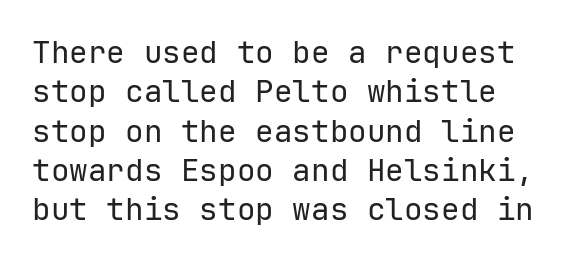
Q: Is the text bold? A: No.
Q: Is the text italic (slanted)? A: No, it is upright.
Q: Is the typeface a serif or a sans-serif typeface? A: Sans-serif.
Q: Is the text underlined? A: No.
Q: Is the spacing between letters normal or unusually wide? A: Normal.
Q: Is the spacing between lines tight, normal or loose? A: Normal.
Q: Width (condensed, normal, or wide)? A: Normal.
Q: Stroke contrast? A: Low.
Q: x-height? A: Medium.
Q: Monospaced? A: Yes.
